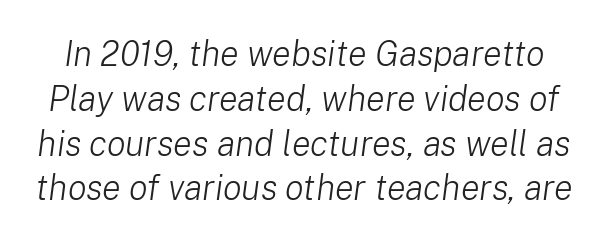
Q: Is the text bold? A: No.
Q: Is the text italic (slanted)? A: Yes, it leans right by about 8 degrees.
Q: Is the text underlined? A: No.
Q: Is the spacing between letters normal or unusually wide? A: Normal.
Q: Is the spacing between lines tight, normal or loose? A: Normal.
Q: Width (condensed, normal, or wide)? A: Normal.
Q: Stroke contrast? A: Low.
Q: x-height? A: Medium.
Q: Monospaced? A: No.
